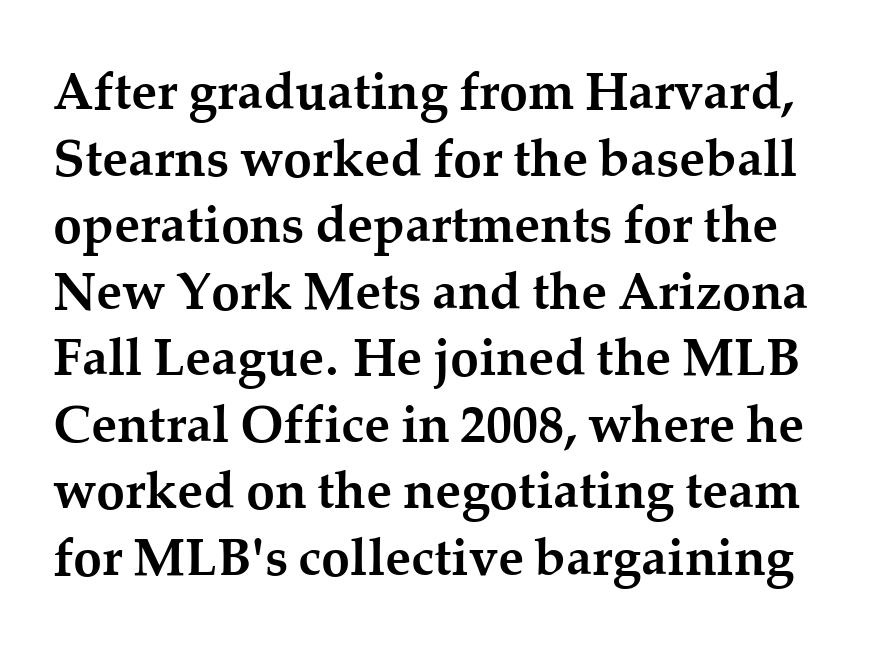
Any mark beneath the type? The region is blank. Looks like regular typesetting: each glyph gets only the width it needs. The text was rendered using a seriffed face with decorative stroke endings. The block of text has a typical density, with ordinary space between rows. Ordinary non-slanted type is in use. Students, note that the glyphs here touch the page at normal intervals.
